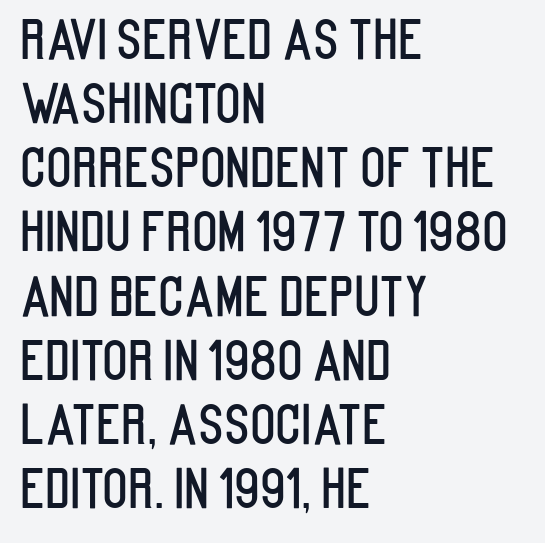
{"serif": "no", "italic": "no", "width": "condensed", "stroke_contrast": "low", "x_height": "large", "monospaced": "no", "underline": "no", "align": "left", "line_spacing_ratio": 1.21, "letter_spacing": "normal", "letter_spacing_em": 0.0, "glyph_px": 53}
